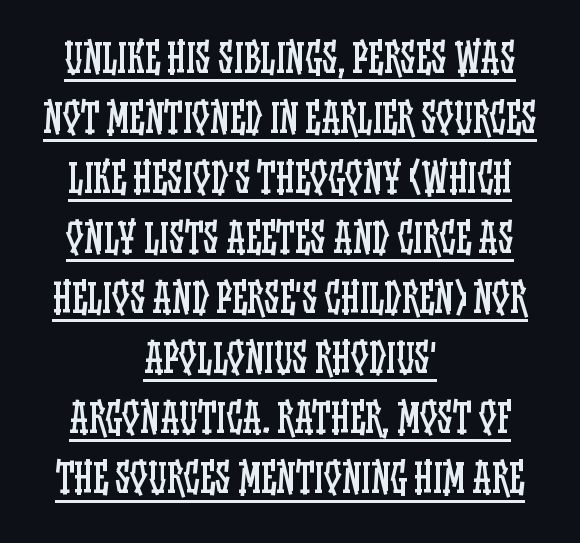
{"italic": "no", "bold": "no", "weight": "regular", "width": "condensed", "stroke_contrast": "low", "x_height": "large", "monospaced": "no", "underline": "yes", "align": "center", "line_spacing": "normal", "line_spacing_ratio": 1.54, "letter_spacing": "normal", "letter_spacing_em": 0.0, "glyph_px": 39}
